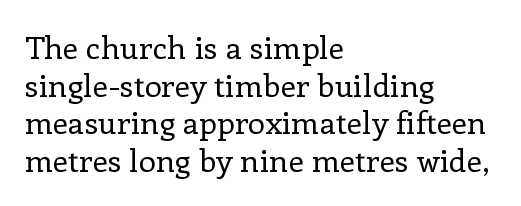
The image shows 31 px regular-weight serif type, upright; set left-aligned, line spacing 1.21x, normal letter spacing, not underlined; low stroke contrast and a medium x-height.
